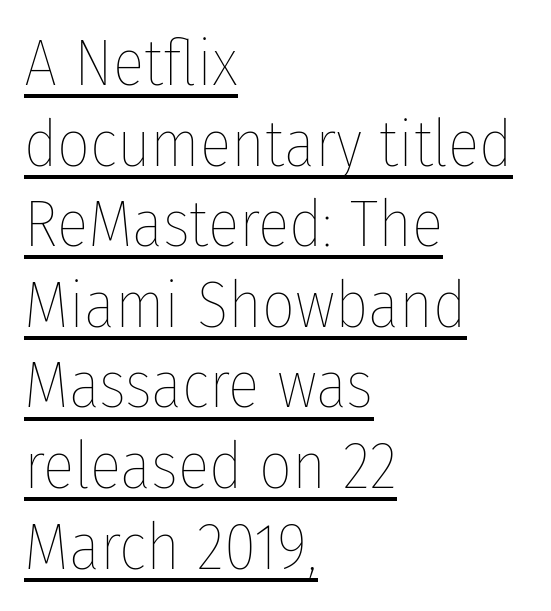
The image shows 65 px thin, condensed type, upright; set left-aligned, line spacing 1.24x, normal letter spacing, underlined; low stroke contrast and a medium x-height.
